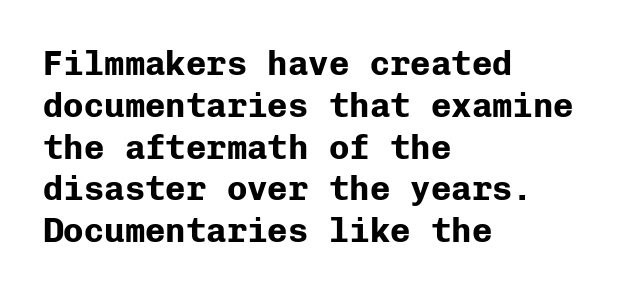
The image shows 34 px bold sans-serif type, upright, monospaced; set left-aligned, line spacing 1.23x, normal letter spacing, not underlined; low stroke contrast and a medium x-height.
